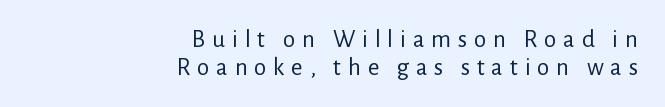
The image shows 25 px text type, upright; set right-aligned, tight line spacing (1.11x), unusually wide letter spacing (+0.27 em), not underlined.
